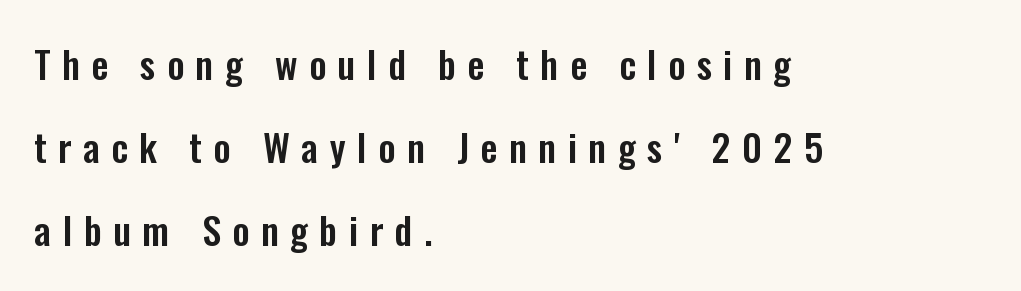
Q: Is the text italic (slanted)? A: No, it is upright.
Q: Is the typeface a serif or a sans-serif typeface? A: Sans-serif.
Q: Is the text underlined? A: No.
Q: How is the paragraph aligned? A: Left-aligned.
Q: Is the spacing between letters normal or unusually wide? A: Unusually wide.
Q: Is the spacing between lines tight, normal or loose? A: Loose.
Q: Width (condensed, normal, or wide)? A: Condensed.
Q: Stroke contrast? A: Low.
Q: x-height? A: Medium.
Q: Monospaced? A: No.
